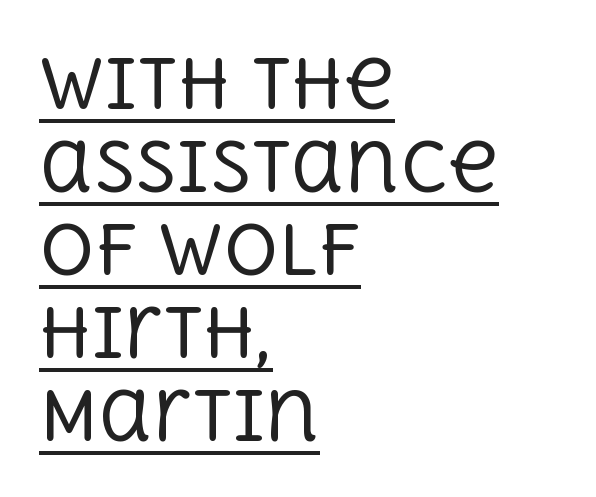
Q: Is the text bold? A: No.
Q: Is the text italic (slanted)? A: No, it is upright.
Q: Is the typeface a serif or a sans-serif typeface? A: Serif.
Q: Is the text underlined? A: Yes.
Q: How is the paragraph aligned? A: Left-aligned.
Q: Is the spacing between letters normal or unusually wide? A: Normal.
Q: Width (condensed, normal, or wide)? A: Normal.
Q: x-height? A: Large.
Q: Monospaced? A: No.
